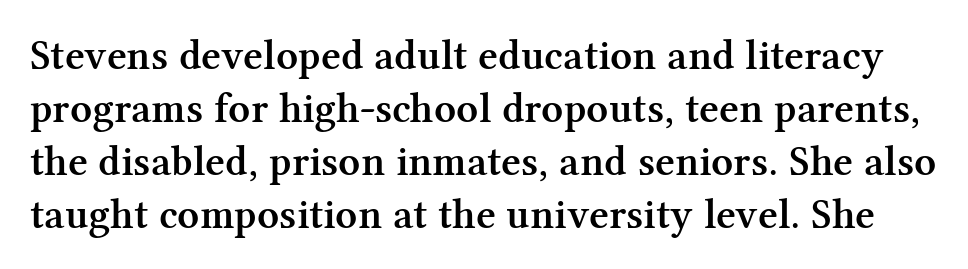
The letters sit at their default tracking, neither squeezed nor spread. Its strokes are somewhat broadened, the hallmark of semibold type. Classification — serif. Looks like regular typesetting: each glyph gets only the width it needs. The specimen omits any rule beneath the text block's lines.
